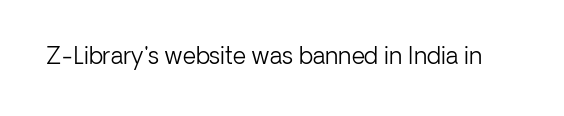
Q: Is the text bold? A: No.
Q: Is the text italic (slanted)? A: No, it is upright.
Q: Is the text underlined? A: No.
Q: Is the spacing between letters normal or unusually wide? A: Normal.
